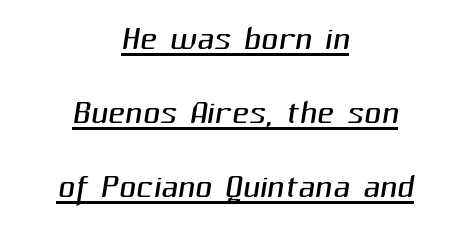
{"serif": "no", "bold": "no", "weight": "light", "width": "normal", "stroke_contrast": "medium", "x_height": "medium", "monospaced": "no", "underline": "yes", "align": "center", "line_spacing": "normal", "line_spacing_ratio": 1.57, "letter_spacing": "normal", "letter_spacing_em": 0.0, "glyph_px": 47}
